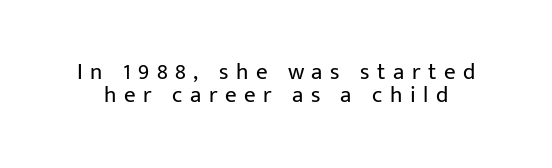
The face used here is rendered with a markedly widened letterfit. You can tell it's not italic because the verticals are truly vertical. Descender tails drop into unmarked territory. Line spacing here is tight. Weight class: somewhere from thin through regular.
